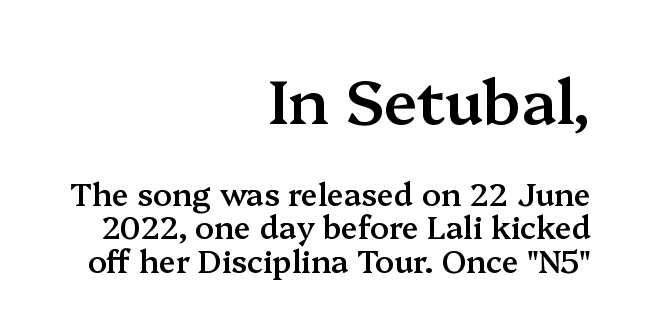
Q: Is the text bold? A: Semi-bold.
Q: Is the text italic (slanted)? A: No, it is upright.
Q: Is the typeface a serif or a sans-serif typeface? A: Serif.
Q: Is the text underlined? A: No.
Q: How is the paragraph aligned? A: Right-aligned.
Q: Is the spacing between letters normal or unusually wide? A: Normal.
Q: Is the spacing between lines tight, normal or loose? A: Tight.
Q: Which block of text is set in a larger size, the first (top) or the second (bottom)? A: The first (top) one.
Q: Width (condensed, normal, or wide)? A: Normal.
Q: Stroke contrast? A: Medium.
Q: x-height? A: Medium.
Q: Monospaced? A: No.
